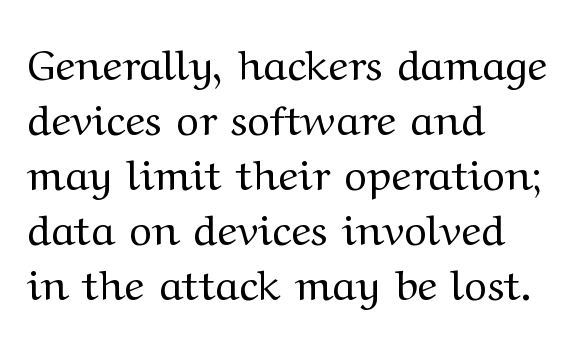
Q: Is the text bold? A: No.
Q: Is the text italic (slanted)? A: No, it is upright.
Q: Is the typeface a serif or a sans-serif typeface? A: Serif.
Q: Is the text underlined? A: No.
Q: How is the paragraph aligned? A: Left-aligned.
Q: Is the spacing between letters normal or unusually wide? A: Normal.
Q: Is the spacing between lines tight, normal or loose? A: Normal.
Q: Width (condensed, normal, or wide)? A: Wide.
Q: Stroke contrast? A: Medium.
Q: x-height? A: Medium.
Q: Monospaced? A: No.
